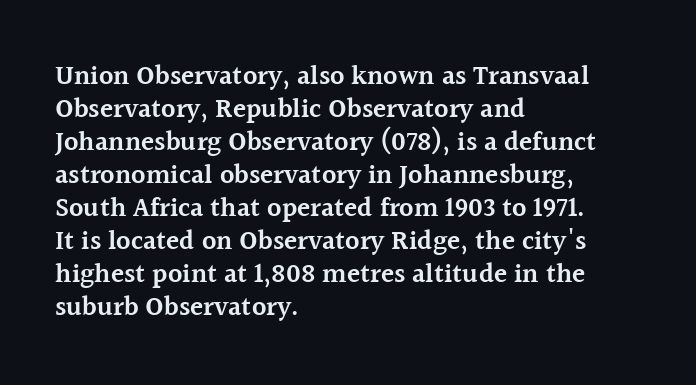
The compositor pushed each line to the left boundary. The space beneath each line is pristine and unruled. Moderately thickened strokes mark this as semibold type. Letter spacing: default. Quick note: not italic, upright.
